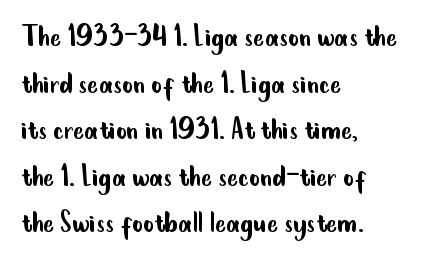
{"serif": "no", "italic": "no", "bold": "no", "weight": "regular", "width": "condensed", "stroke_contrast": "low", "x_height": "small", "monospaced": "no", "underline": "no", "align": "left", "line_spacing": "normal", "line_spacing_ratio": 1.41, "letter_spacing": "normal", "letter_spacing_em": 0.0, "glyph_px": 33}
